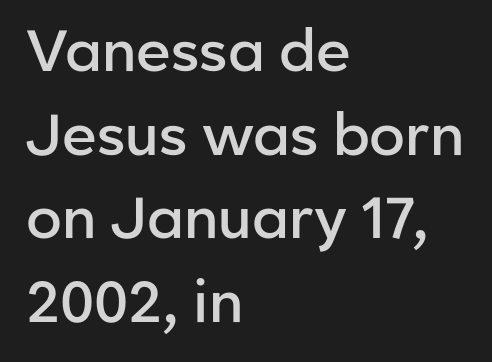
The image shows 58 px semibold sans-serif type, upright; set left-aligned, normal line spacing (1.44x), normal letter spacing, not underlined; low stroke contrast and a medium x-height.
